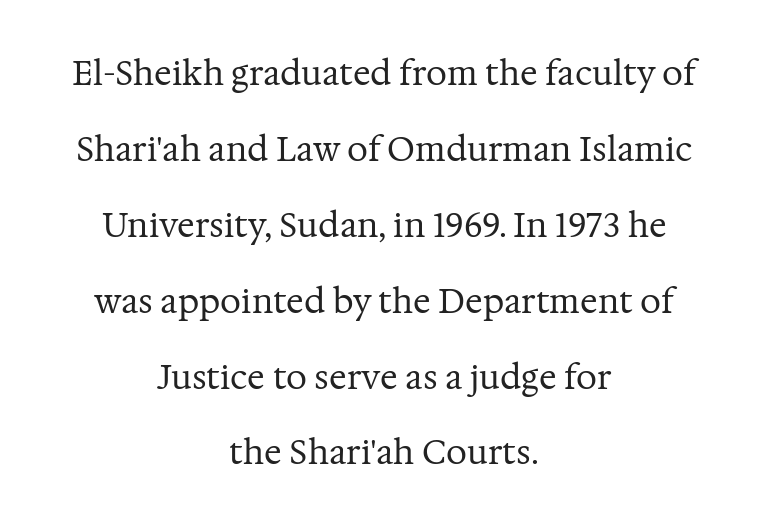
The image shows 33 px regular-weight serif type, upright; set centered, loose line spacing (2.3x), normal letter spacing, not underlined; medium stroke contrast and a medium x-height.
